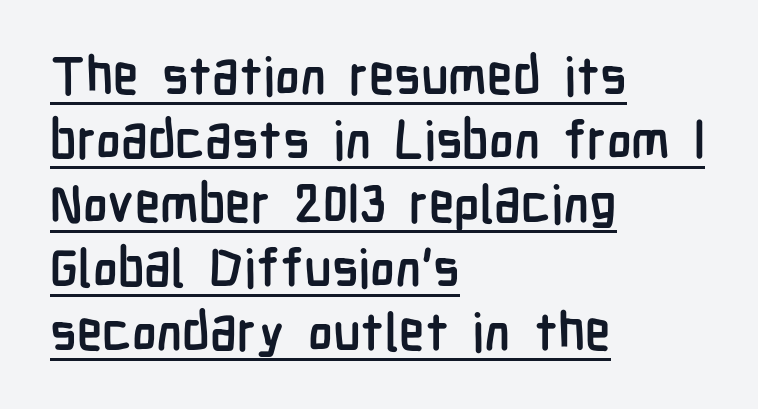
{"serif": "no", "italic": "no", "bold": "yes", "weight": "semibold", "width": "condensed", "stroke_contrast": "low", "x_height": "medium", "monospaced": "no", "underline": "yes", "align": "left", "line_spacing_ratio": 1.23, "letter_spacing": "normal", "letter_spacing_em": 0.0, "glyph_px": 52}
